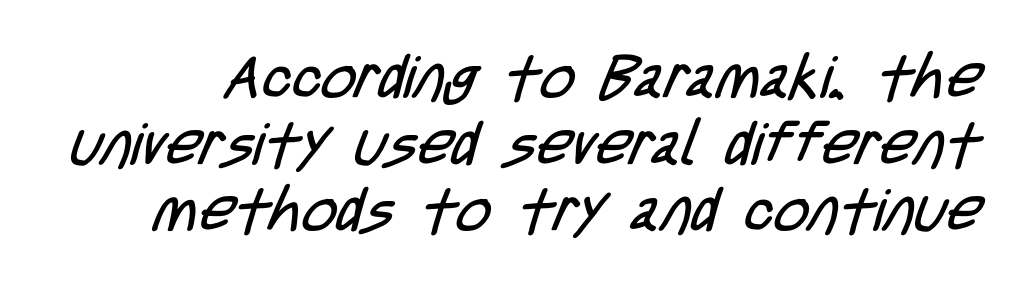
The image shows 60 px regular-weight, condensed sans-serif type; set tight line spacing (1.11x), normal letter spacing, not underlined; low stroke contrast and a large x-height.
